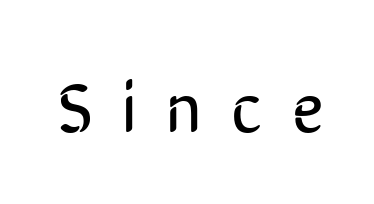
The image shows 69 px regular-weight, condensed sans-serif type, upright; set unusually wide letter spacing (+0.43 em), not underlined; low stroke contrast and a medium x-height.
